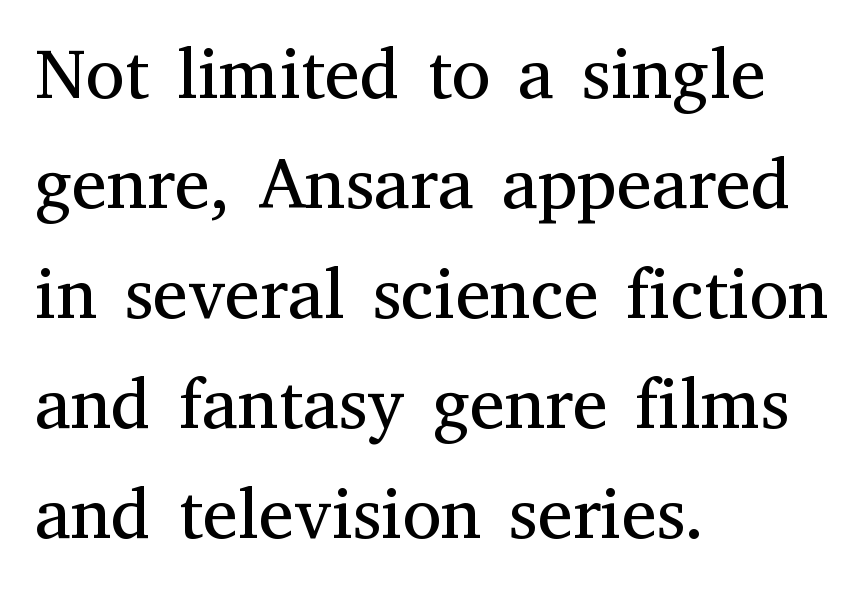
The paragraph shown leans on its left margin. Normally led — the rows are evenly, conventionally spaced. What stands out about the letter spacing? Nothing — it is the standard amount. The string is rendered with underlining switched off.
